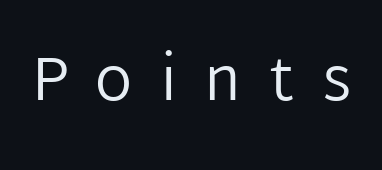
{"serif": "no", "italic": "no", "bold": "no", "weight": "regular", "width": "normal", "stroke_contrast": "low", "x_height": "medium", "monospaced": "no", "underline": "no", "letter_spacing": "wide", "letter_spacing_em": 0.44, "glyph_px": 62}
